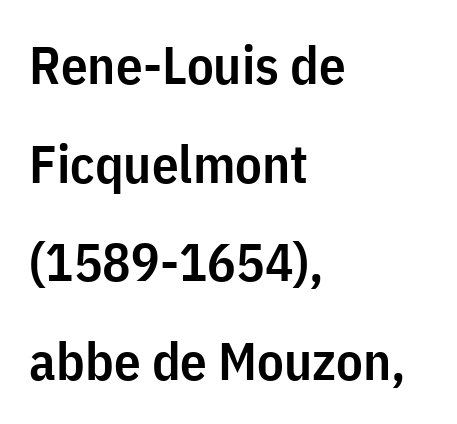
{"serif": "no", "italic": "no", "bold": "semi", "weight": "semibold", "width": "condensed", "stroke_contrast": "low", "x_height": "medium", "monospaced": "no", "underline": "no", "align": "left", "line_spacing_ratio": 1.86, "letter_spacing": "normal", "letter_spacing_em": 0.0, "glyph_px": 53}
